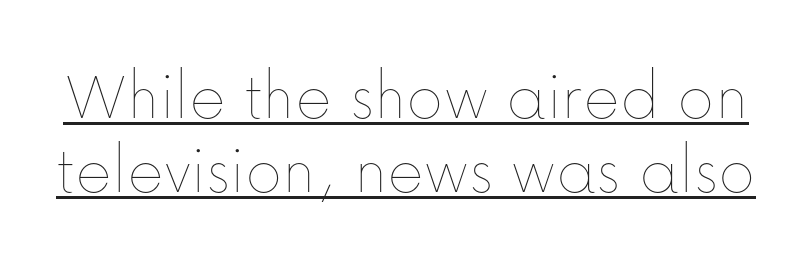
Q: Is the text bold? A: No.
Q: Is the text italic (slanted)? A: No, it is upright.
Q: Is the text underlined? A: Yes.
Q: Is the spacing between letters normal or unusually wide? A: Normal.
Q: Is the spacing between lines tight, normal or loose? A: Tight.
Q: Width (condensed, normal, or wide)? A: Normal.
Q: Stroke contrast? A: Low.
Q: x-height? A: Medium.
Q: Monospaced? A: No.
